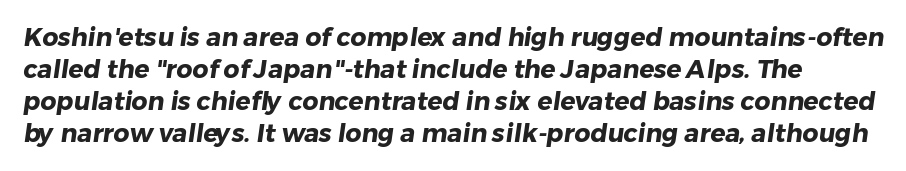
Q: Is the text bold? A: Yes.
Q: Is the text underlined? A: No.
Q: Is the spacing between letters normal or unusually wide? A: Normal.
Q: Is the spacing between lines tight, normal or loose? A: Normal.
